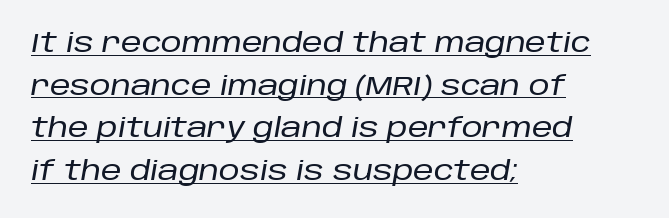
The glyphs look as if they've been sheared to an angle. Which margin do the lines hug? The left one — the right edge is uneven. Does the leading feel generous? No, just average. These characters rest on top of a visible drawn line. Caption: standard tracking, unaltered.
